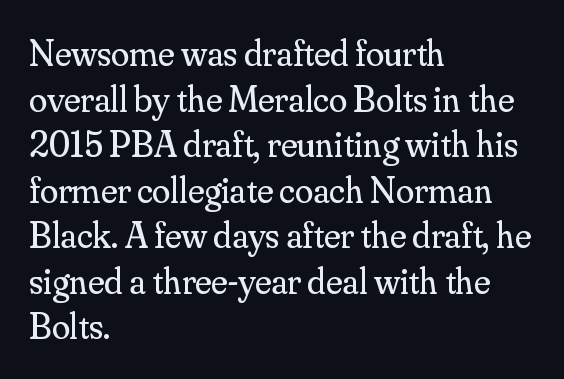
Alignment: flush left. A serif font was chosen for this passage. The glyphs are unaccompanied by any horizontal stroke below them. Looks like regular typesetting: each glyph gets only the width it needs. Is the stroke heavy? The answer is a plain regular-or-lighter.
